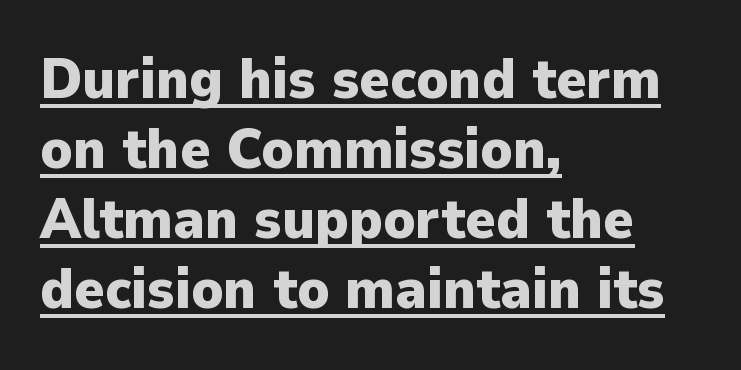
{"serif": "no", "italic": "no", "bold": "yes", "weight": "heavy", "width": "normal", "stroke_contrast": "low", "x_height": "medium", "monospaced": "no", "underline": "yes", "align": "left", "line_spacing_ratio": 1.23, "letter_spacing": "normal", "letter_spacing_em": 0.0, "glyph_px": 57}
